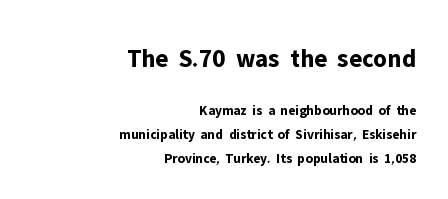
The image shows 26 px bold type, upright; set right-aligned, normal line spacing (1.68x), normal letter spacing, not underlined; the first (top) block is 1.86x larger.
